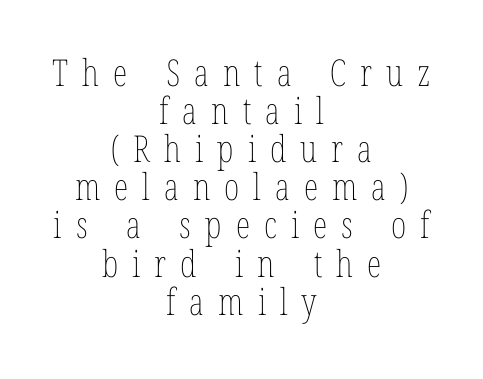
The image shows 37 px thin, condensed type, upright; set centered, tight line spacing (1.03x), unusually wide letter spacing (+0.38 em), not underlined; low stroke contrast and a medium x-height.
